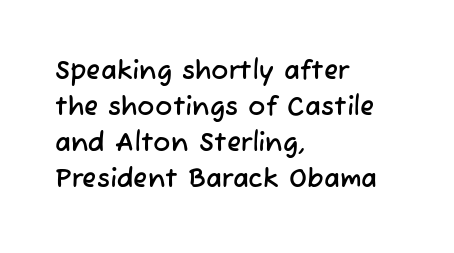
Visually the block forms a straight wall on the left and a jagged coastline on the right. These lines sit exactly where default settings would place them. This rendering leaves character spacing at its baseline value. Decoration check: the copy has no underline.
